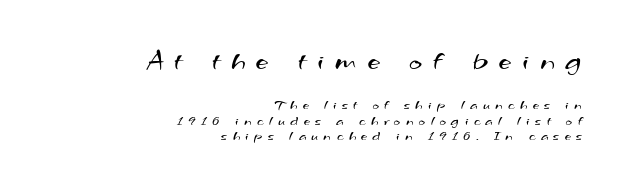
Q: Is the text bold? A: No.
Q: Is the typeface a serif or a sans-serif typeface? A: Sans-serif.
Q: Is the text underlined? A: No.
Q: How is the paragraph aligned? A: Right-aligned.
Q: Is the spacing between letters normal or unusually wide? A: Unusually wide.
Q: Is the spacing between lines tight, normal or loose? A: Tight.
Q: Which block of text is set in a larger size, the first (top) or the second (bottom)? A: The first (top) one.
Q: Width (condensed, normal, or wide)? A: Wide.
Q: Stroke contrast? A: Medium.
Q: x-height? A: Small.
Q: Monospaced? A: No.
